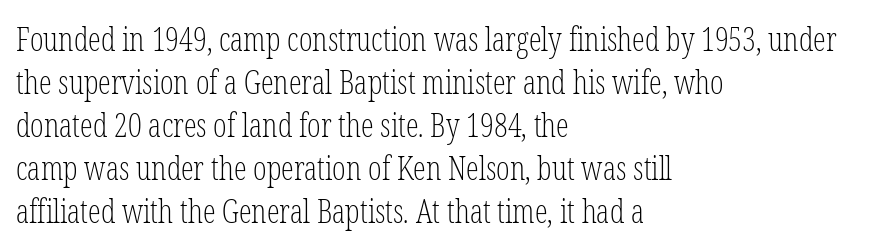
This sample uses plain, unmodified letter spacing. The letters look calm and open, with moderate or lighter stems. A serif font was chosen for this passage. Is this a fixed-width face? No — the glyphs have proportional, varying widths. Notice how the passage keeps a crisp vertical edge on the left only.
